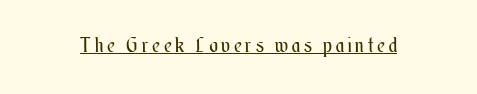
Bold? No — there's no thickening of the strokes. The horizontal fit of the characters is loose and conspicuously gappy. The lettering stays uniformly vertical, giving the passage a roman look. A baseline rule has been typeset under these characters.
